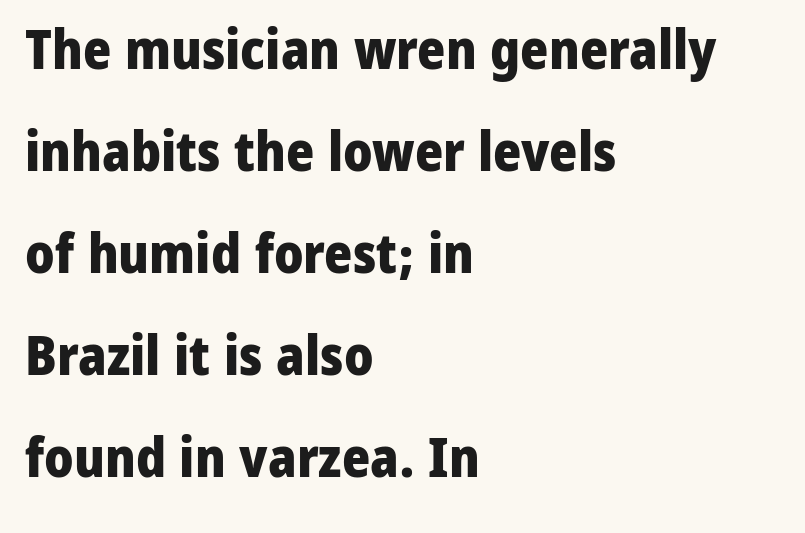
Q: Is the text bold? A: Yes.
Q: Is the text italic (slanted)? A: No, it is upright.
Q: Is the typeface a serif or a sans-serif typeface? A: Sans-serif.
Q: Is the text underlined? A: No.
Q: How is the paragraph aligned? A: Left-aligned.
Q: Is the spacing between letters normal or unusually wide? A: Normal.
Q: Width (condensed, normal, or wide)? A: Normal.
Q: Stroke contrast? A: Low.
Q: x-height? A: Medium.
Q: Monospaced? A: No.
